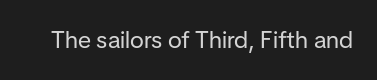
Only glyphs here, with clear space below each row. Notice how the stems are strictly vertical — no italics here. Between one letter and the next there's only the usual sliver of space. Is this a heavy cut? Hardly; it is regular or lighter.
